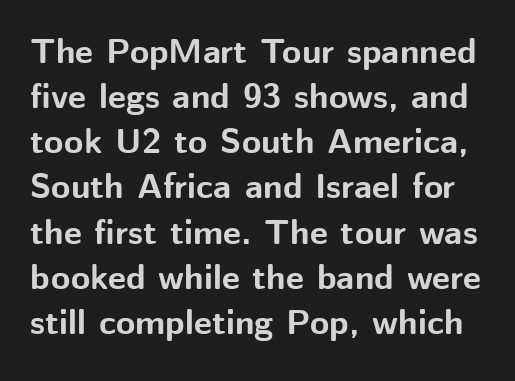
The line-height multiplier appears to be the usual default. In terms of letterspacing, this is plain default setting. The type sits square on the baseline with zero lean. Looks like regular typesetting: each glyph gets only the width it needs. Any mark beneath the type? The region is blank. Nope, no serifs anywhere on these letters.
